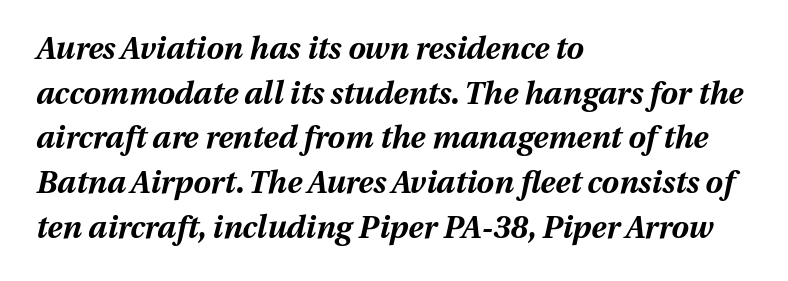
The image shows 31 px bold type, italic (leaning right); set left-aligned, normal line spacing (1.44x), normal letter spacing, not underlined; medium stroke contrast and a medium x-height.
